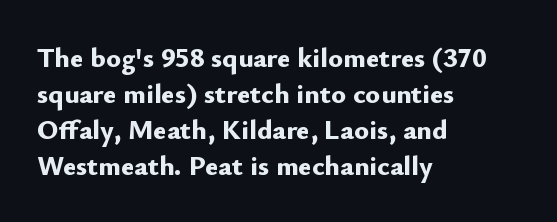
The lines are quadded left. Does the lettering tilt? It doesn't — this is upright. A typesetter would call this leading conventional body-copy spacing. This sample has the flowing, uneven cadence of proportional lettering.
